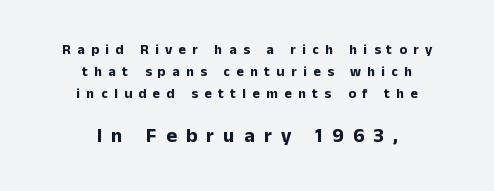
Leftover space on each line is divided equally before and after the words. Regarding leading, the lines here are spaced in the standard way. The strokes are fattened all the way to bold. Top chunk: small. Bottom chunk: large.
